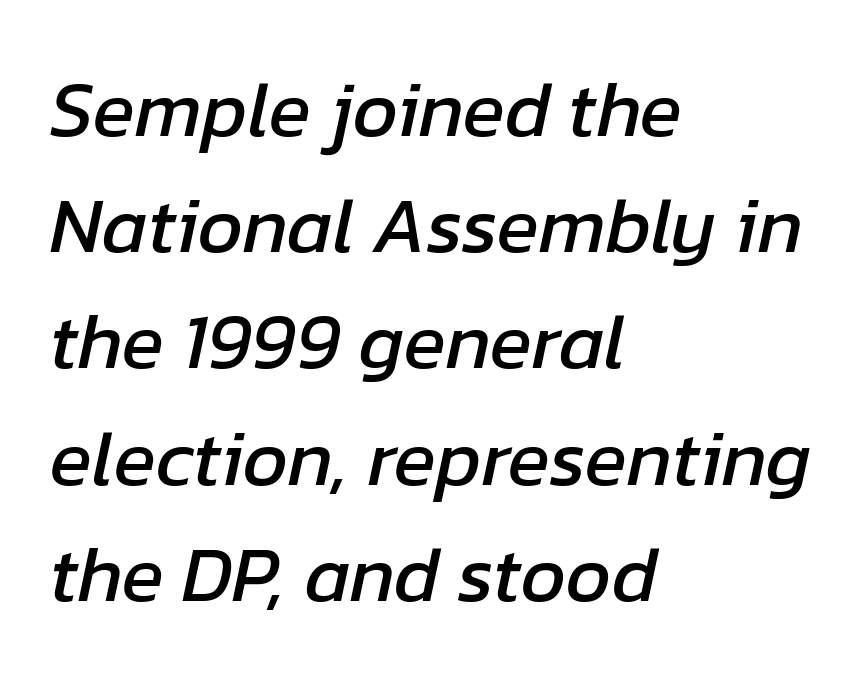
{"italic": "yes", "lean": "right", "slant_degrees": 12, "width": "normal", "stroke_contrast": "low", "x_height": "medium", "monospaced": "no", "underline": "no", "align": "left", "line_spacing": "normal", "line_spacing_ratio": 1.49, "letter_spacing": "normal", "letter_spacing_em": 0.0, "glyph_px": 78}
